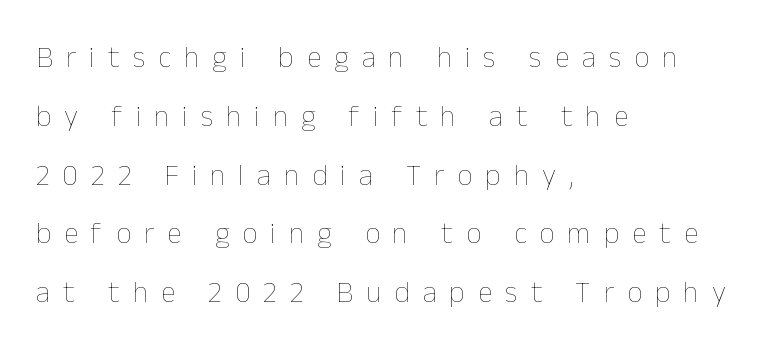
Q: Is the text bold? A: No.
Q: Is the text italic (slanted)? A: No, it is upright.
Q: Is the text underlined? A: No.
Q: How is the paragraph aligned? A: Left-aligned.
Q: Is the spacing between letters normal or unusually wide? A: Unusually wide.
Q: Is the spacing between lines tight, normal or loose? A: Loose.
Q: Width (condensed, normal, or wide)? A: Normal.
Q: Stroke contrast? A: Low.
Q: x-height? A: Medium.
Q: Monospaced? A: No.
